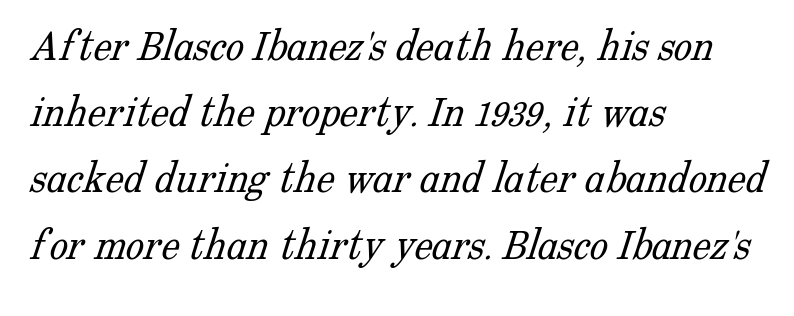
The image shows 46 px light serif type; set left-aligned, normal line spacing (1.44x), normal letter spacing, not underlined; low stroke contrast and a medium x-height.
